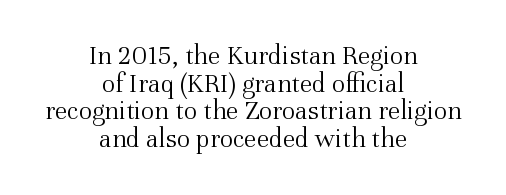
{"serif": "yes", "italic": "no", "bold": "no", "weight": "light", "width": "normal", "stroke_contrast": "medium", "x_height": "medium", "monospaced": "no", "underline": "no", "align": "center", "line_spacing": "tight", "line_spacing_ratio": 0.99, "letter_spacing": "normal", "letter_spacing_em": 0.0, "glyph_px": 28}
